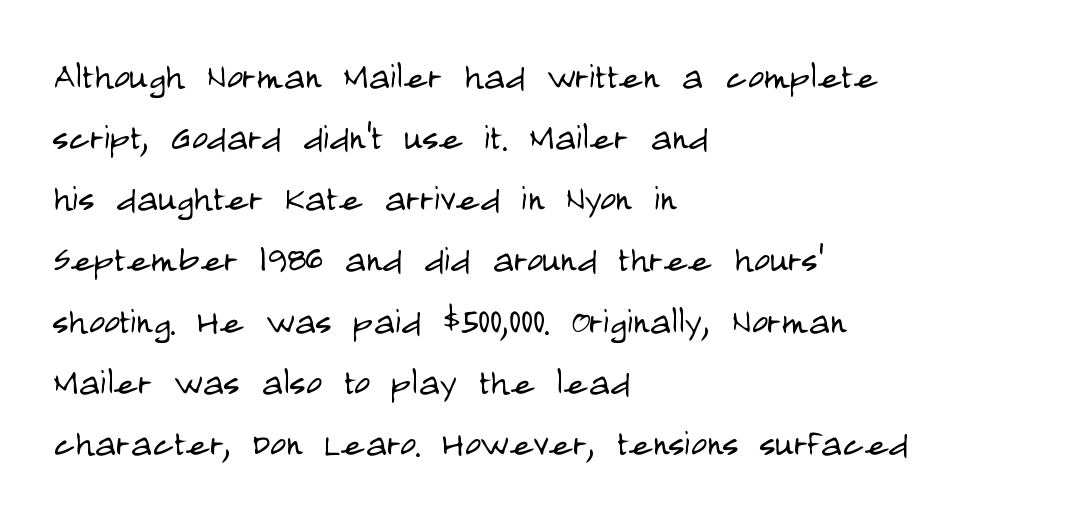
Q: Is the text bold? A: No.
Q: Is the text italic (slanted)? A: No, it is upright.
Q: Is the typeface a serif or a sans-serif typeface? A: Sans-serif.
Q: Is the text underlined? A: No.
Q: How is the paragraph aligned? A: Left-aligned.
Q: Is the spacing between letters normal or unusually wide? A: Normal.
Q: Is the spacing between lines tight, normal or loose? A: Normal.
Q: Width (condensed, normal, or wide)? A: Condensed.
Q: Stroke contrast? A: Low.
Q: x-height? A: Large.
Q: Monospaced? A: No.
